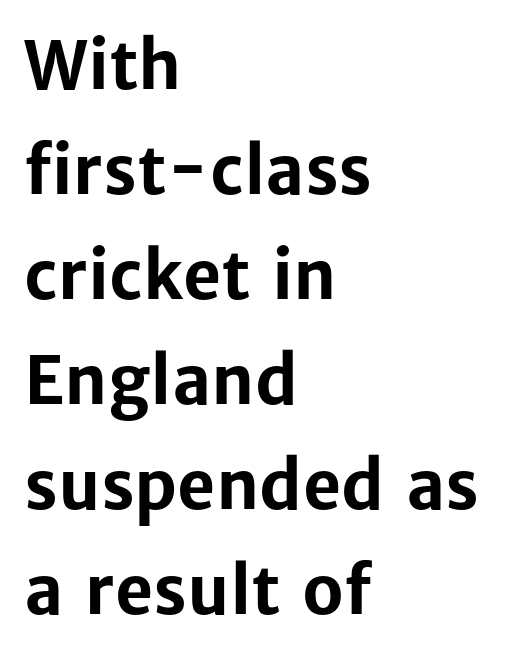
Q: Is the text bold? A: Yes.
Q: Is the text italic (slanted)? A: No, it is upright.
Q: Is the typeface a serif or a sans-serif typeface? A: Sans-serif.
Q: Is the text underlined? A: No.
Q: How is the paragraph aligned? A: Left-aligned.
Q: Is the spacing between letters normal or unusually wide? A: Normal.
Q: Is the spacing between lines tight, normal or loose? A: Normal.
Q: Width (condensed, normal, or wide)? A: Normal.
Q: Stroke contrast? A: Low.
Q: x-height? A: Medium.
Q: Monospaced? A: No.
